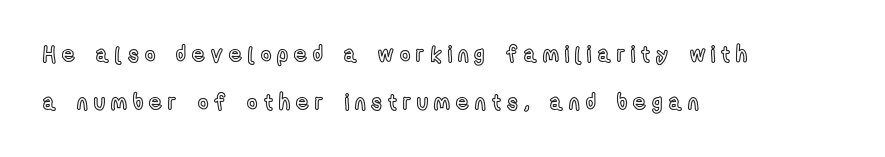
{"italic": "no", "underline": "no", "align": "left", "line_spacing": "loose", "line_spacing_ratio": 2.16, "letter_spacing": "wide", "letter_spacing_em": 0.28, "glyph_px": 22}
